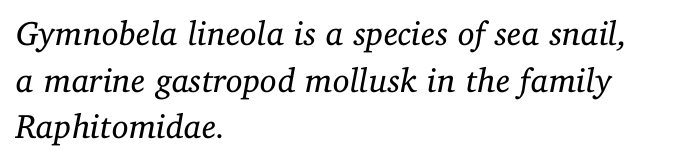
The image shows 34 px regular-weight serif type, italic (leaning right); set left-aligned, normal line spacing (1.37x), normal letter spacing, not underlined; low stroke contrast and a medium x-height.
